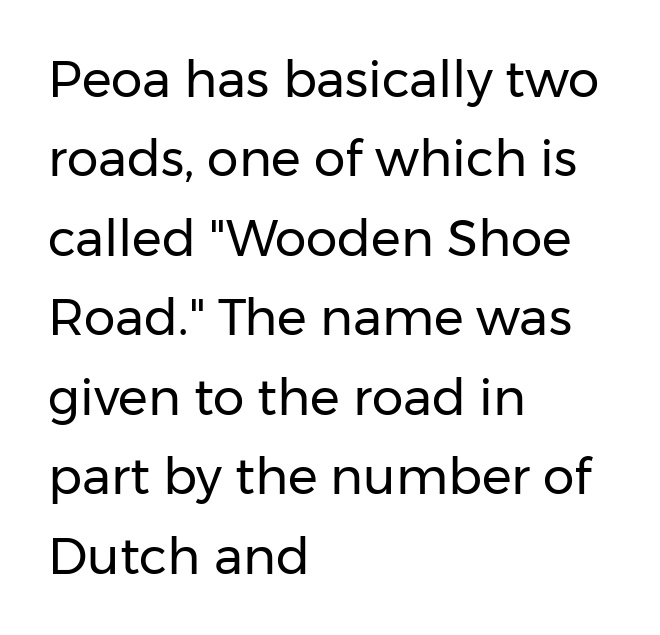
Q: Is the text bold? A: No.
Q: Is the text italic (slanted)? A: No, it is upright.
Q: Is the typeface a serif or a sans-serif typeface? A: Sans-serif.
Q: Is the text underlined? A: No.
Q: How is the paragraph aligned? A: Left-aligned.
Q: Is the spacing between letters normal or unusually wide? A: Normal.
Q: Is the spacing between lines tight, normal or loose? A: Normal.
Q: Width (condensed, normal, or wide)? A: Normal.
Q: Stroke contrast? A: Low.
Q: x-height? A: Medium.
Q: Monospaced? A: No.
